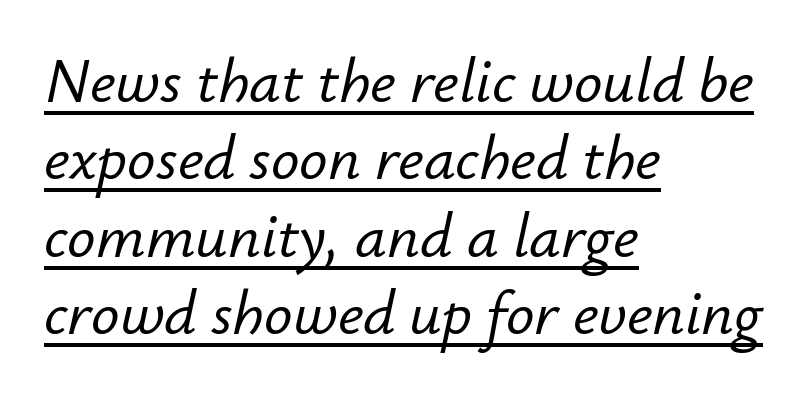
The image shows 63 px text type, italic (leaning right); set left-aligned, line spacing 1.23x, normal letter spacing, underlined; low stroke contrast and a small x-height.
